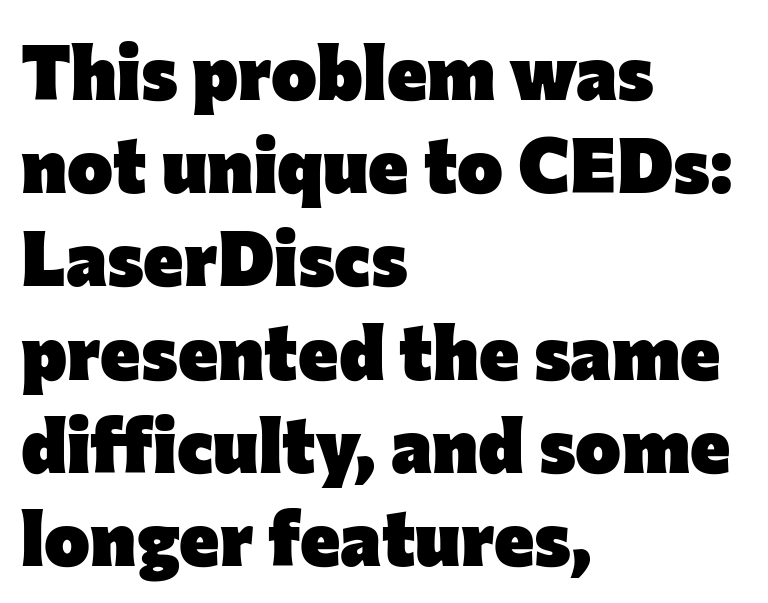
Short and long lines alike share a common starting point at left. Characters follow at the spacing the type designer built in. Do the characters align in a grid? No, the font is proportional. As a designer I'd log this as weight 700, bold. This rendering employs a face without finishing strokes, i.e., a sans-serif. The typography opts for an upright posture over an oblique one.
